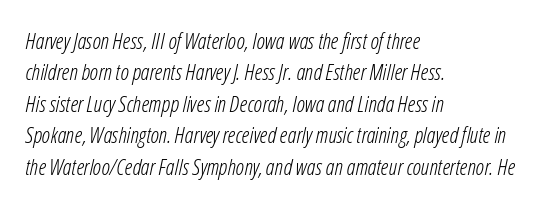
The image shows 22 px text type, italic (leaning right); set left-aligned, normal line spacing (1.43x), normal letter spacing, not underlined.
